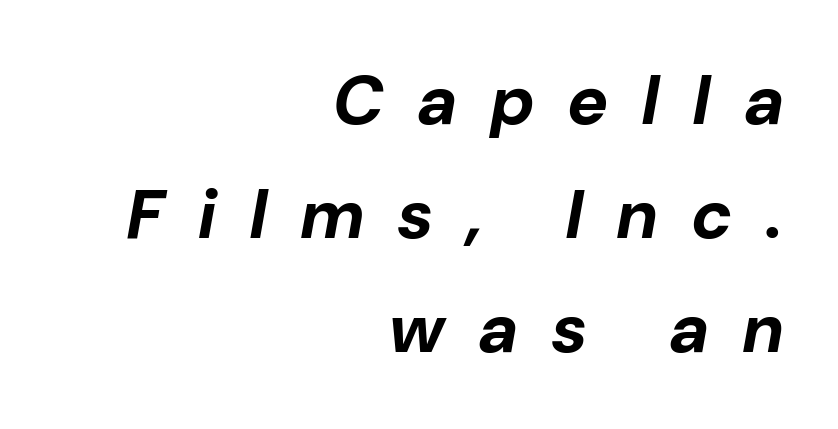
Each letter keeps its own natural width here, so spacing adapts to shape. Typographic density is high because the face is bold. The rendering uses a moderate line-height, typical for paragraphs. These lines were composed using italics. Words appear elongated and porous because spacing is wide.
